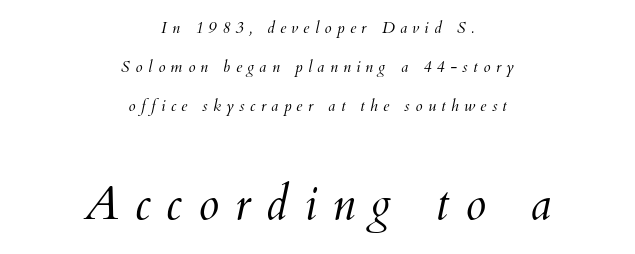
{"italic": "yes", "lean": "right", "slant_degrees": 12, "bold": "no", "weight": "light", "width": "normal", "stroke_contrast": "medium", "x_height": "small", "monospaced": "no", "underline": "no", "align": "center", "line_spacing": "loose", "line_spacing_ratio": 2.44, "letter_spacing": "wide", "letter_spacing_em": 0.33, "larger_block": "second", "size_ratio": 2.94, "glyph_px": 47}
